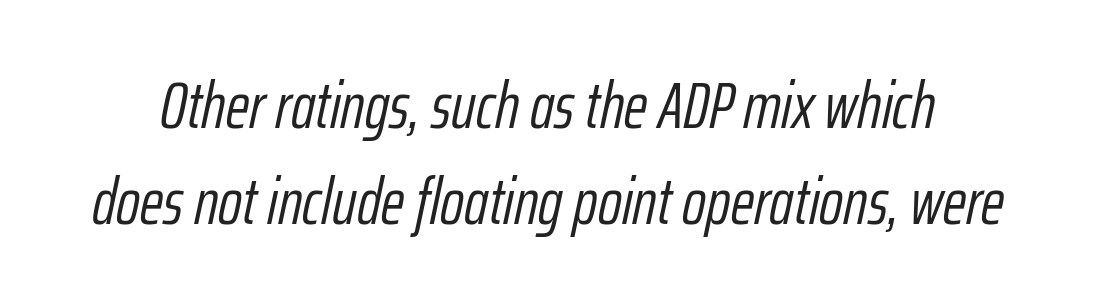
The image shows 65 px light, condensed type, italic (leaning right); set normal line spacing (1.47x), normal letter spacing, not underlined; low stroke contrast and a medium x-height.
